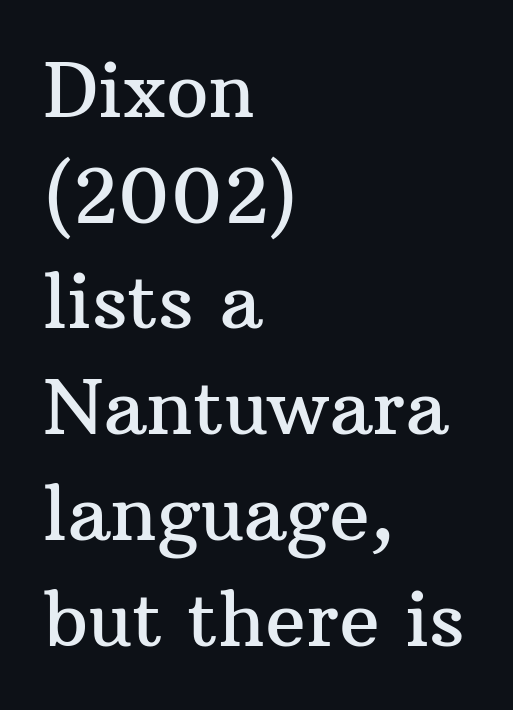
Q: Is the text italic (slanted)? A: No, it is upright.
Q: Is the typeface a serif or a sans-serif typeface? A: Serif.
Q: Is the text underlined? A: No.
Q: How is the paragraph aligned? A: Left-aligned.
Q: Is the spacing between letters normal or unusually wide? A: Normal.
Q: Is the spacing between lines tight, normal or loose? A: Normal.
Q: Width (condensed, normal, or wide)? A: Normal.
Q: Stroke contrast? A: Medium.
Q: x-height? A: Medium.
Q: Monospaced? A: No.
